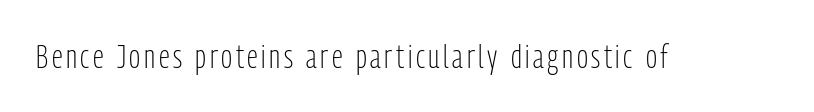
The image shows 33 px light, condensed sans-serif type, upright; set not underlined; low stroke contrast and a medium x-height.
